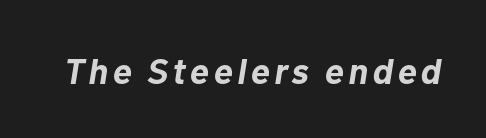
{"italic": "yes", "lean": "right", "slant_degrees": 10, "bold": "yes", "weight": "bold", "width": "normal", "stroke_contrast": "low", "x_height": "medium", "monospaced": "no", "underline": "no", "glyph_px": 36}
